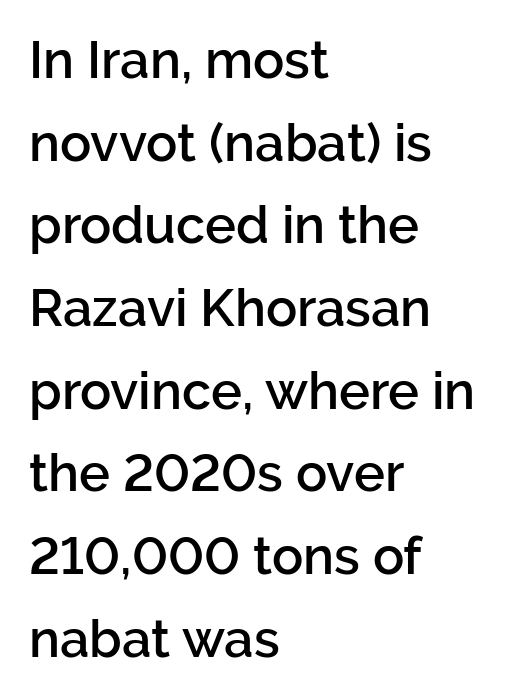
{"serif": "no", "italic": "no", "bold": "semi", "weight": "semibold", "width": "normal", "stroke_contrast": "low", "x_height": "medium", "monospaced": "no", "underline": "no", "align": "left", "line_spacing": "normal", "line_spacing_ratio": 1.59, "letter_spacing": "normal", "letter_spacing_em": 0.0, "glyph_px": 52}
